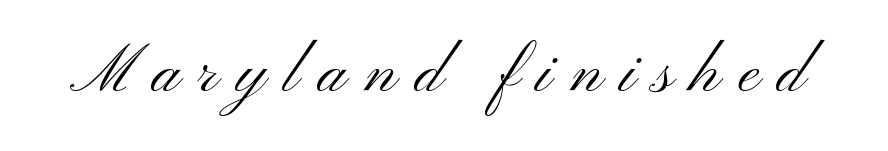
Q: Is the text bold? A: No.
Q: Is the text italic (slanted)? A: Yes.
Q: Is the typeface a serif or a sans-serif typeface? A: Sans-serif.
Q: Is the text underlined? A: No.
Q: Is the spacing between letters normal or unusually wide? A: Unusually wide.
Q: Width (condensed, normal, or wide)? A: Wide.
Q: Stroke contrast? A: Medium.
Q: x-height? A: Small.
Q: Monospaced? A: No.
